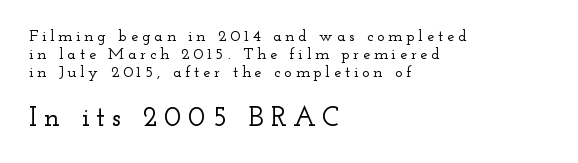
No italicization has been applied; the sample stays upright. Does the leading feel generous? Not at all — it's pinched. Display-style spreading of the glyphs; the letterfit is very open. The specimen omits any rule beneath the text block's lines. These lines stack with their left ends in a neat column.
